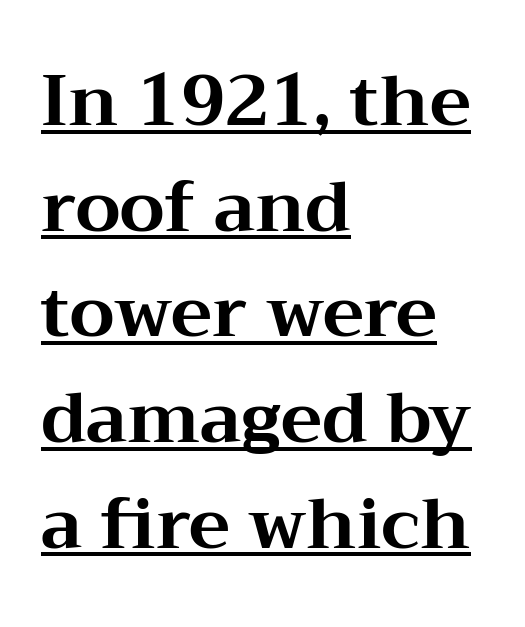
Q: Is the text bold? A: Yes.
Q: Is the text italic (slanted)? A: No, it is upright.
Q: Is the typeface a serif or a sans-serif typeface? A: Serif.
Q: Is the text underlined? A: Yes.
Q: How is the paragraph aligned? A: Left-aligned.
Q: Is the spacing between letters normal or unusually wide? A: Normal.
Q: Is the spacing between lines tight, normal or loose? A: Normal.
Q: Width (condensed, normal, or wide)? A: Wide.
Q: Stroke contrast? A: Medium.
Q: x-height? A: Medium.
Q: Monospaced? A: No.
